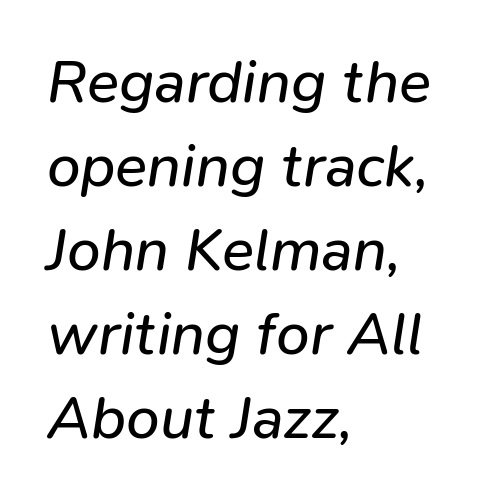
The image shows 60 px regular-weight type, italic (leaning right); set left-aligned, normal line spacing (1.4x), normal letter spacing, not underlined; low stroke contrast and a medium x-height.
